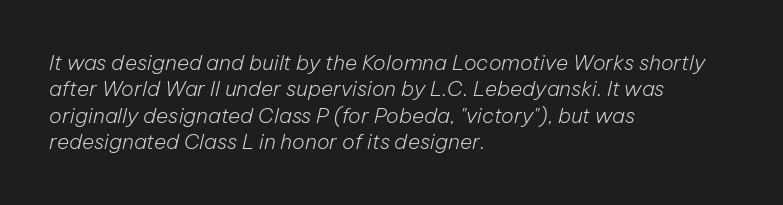
{"italic": "yes", "lean": "right", "slant_degrees": 12, "bold": "no", "underline": "no", "align": "left", "line_spacing": "normal", "line_spacing_ratio": 1.26, "letter_spacing": "normal", "letter_spacing_em": 0.0, "glyph_px": 21}
